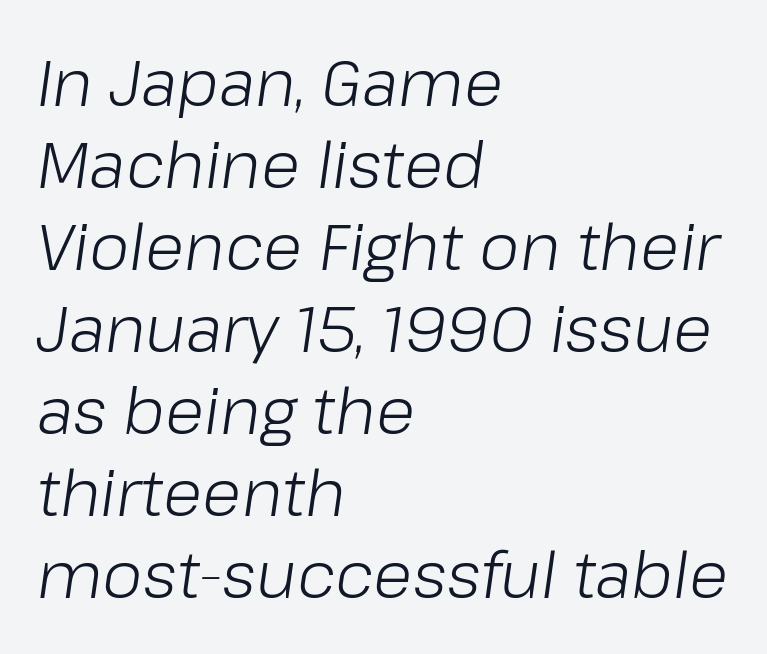
Q: Is the text bold? A: No.
Q: Is the text italic (slanted)? A: Yes, it leans right by about 8 degrees.
Q: Is the text underlined? A: No.
Q: How is the paragraph aligned? A: Left-aligned.
Q: Is the spacing between letters normal or unusually wide? A: Normal.
Q: Is the spacing between lines tight, normal or loose? A: Normal.
Q: Width (condensed, normal, or wide)? A: Normal.
Q: Stroke contrast? A: Low.
Q: x-height? A: Medium.
Q: Monospaced? A: No.
